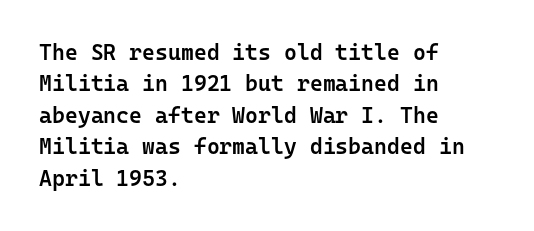
Q: Is the text bold? A: Semi-bold.
Q: Is the text italic (slanted)? A: No, it is upright.
Q: Is the text underlined? A: No.
Q: How is the paragraph aligned? A: Left-aligned.
Q: Is the spacing between letters normal or unusually wide? A: Normal.
Q: Is the spacing between lines tight, normal or loose? A: Normal.
